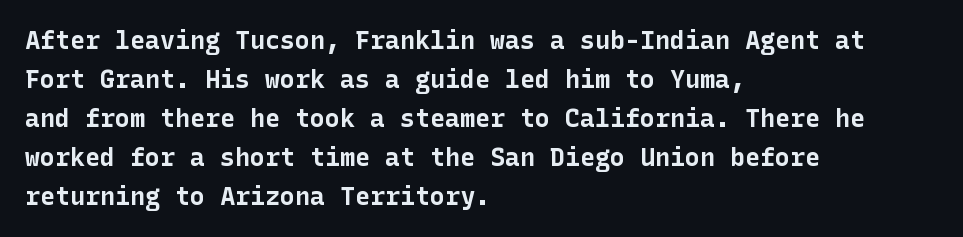
Q: Is the text bold? A: Yes.
Q: Is the text italic (slanted)? A: No, it is upright.
Q: Is the text underlined? A: No.
Q: How is the paragraph aligned? A: Left-aligned.
Q: Is the spacing between letters normal or unusually wide? A: Normal.
Q: Is the spacing between lines tight, normal or loose? A: Normal.
